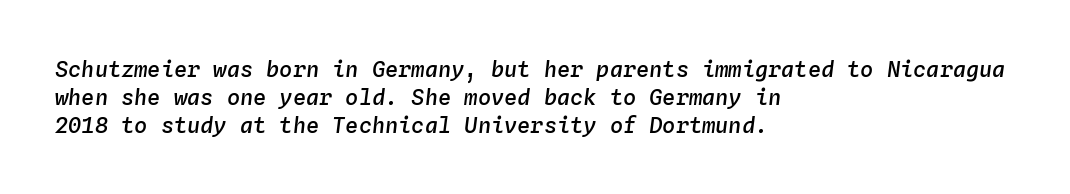
The image shows 22 px text type, italic (leaning right); set left-aligned, normal line spacing (1.27x), normal letter spacing, not underlined.
